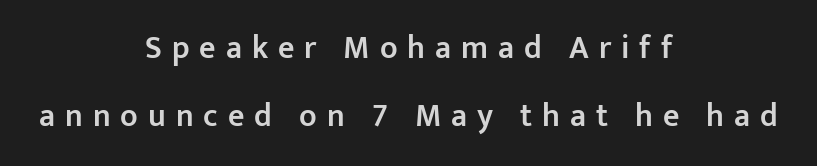
The image shows 32 px semibold sans-serif type, upright; set centered, loose line spacing (2.14x), unusually wide letter spacing (+0.31 em), not underlined; low stroke contrast and a medium x-height.
